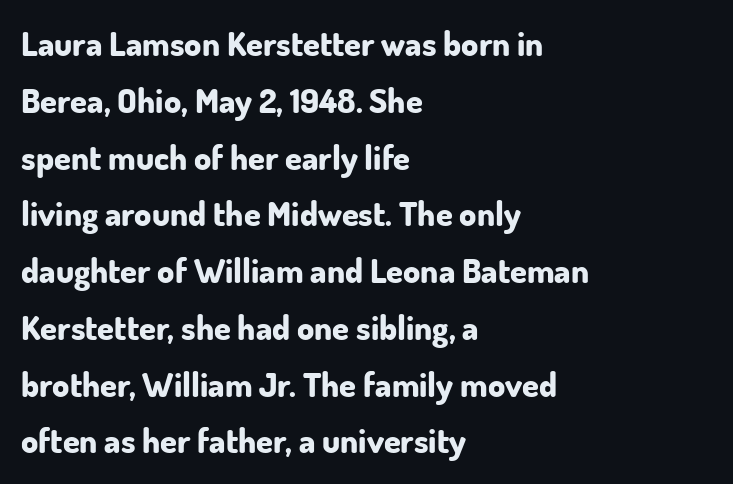
The image shows 34 px bold sans-serif type, upright; set left-aligned, normal line spacing (1.67x), normal letter spacing, not underlined; low stroke contrast and a small x-height.
